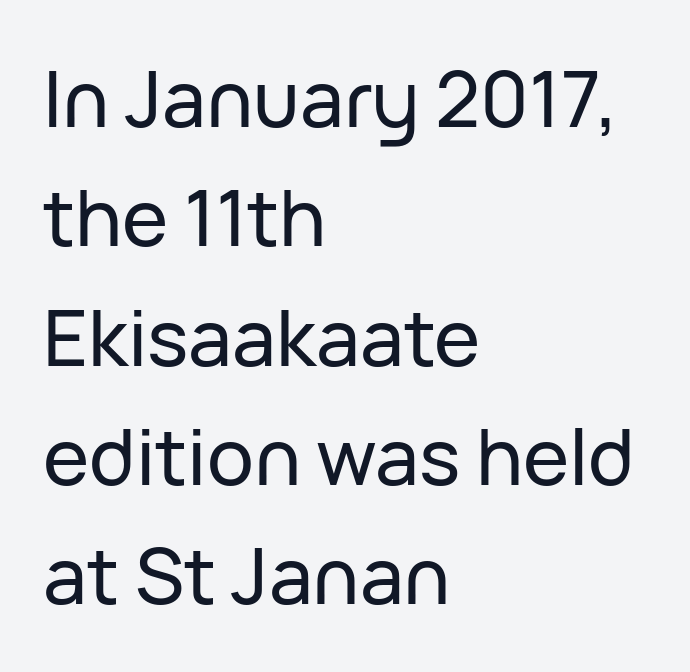
Q: Is the text italic (slanted)? A: No, it is upright.
Q: Is the typeface a serif or a sans-serif typeface? A: Sans-serif.
Q: Is the text underlined? A: No.
Q: How is the paragraph aligned? A: Left-aligned.
Q: Is the spacing between letters normal or unusually wide? A: Normal.
Q: Is the spacing between lines tight, normal or loose? A: Normal.
Q: Width (condensed, normal, or wide)? A: Normal.
Q: Stroke contrast? A: Low.
Q: x-height? A: Medium.
Q: Monospaced? A: No.
